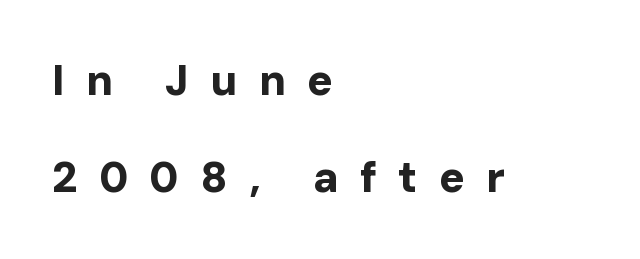
{"serif": "no", "italic": "no", "bold": "yes", "weight": "bold", "width": "normal", "stroke_contrast": "low", "x_height": "medium", "monospaced": "no", "underline": "no", "align": "left", "line_spacing": "loose", "line_spacing_ratio": 2.26, "letter_spacing": "wide", "letter_spacing_em": 0.49, "glyph_px": 43}
